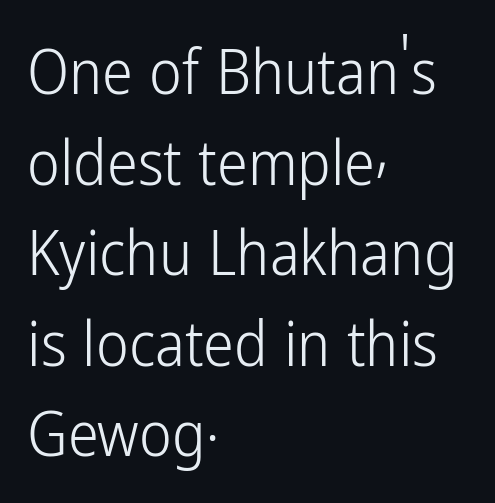
{"serif": "no", "italic": "no", "bold": "no", "weight": "light", "width": "condensed", "stroke_contrast": "low", "x_height": "medium", "monospaced": "no", "underline": "no", "align": "left", "line_spacing": "normal", "line_spacing_ratio": 1.46, "letter_spacing": "normal", "letter_spacing_em": 0.0, "glyph_px": 62}
